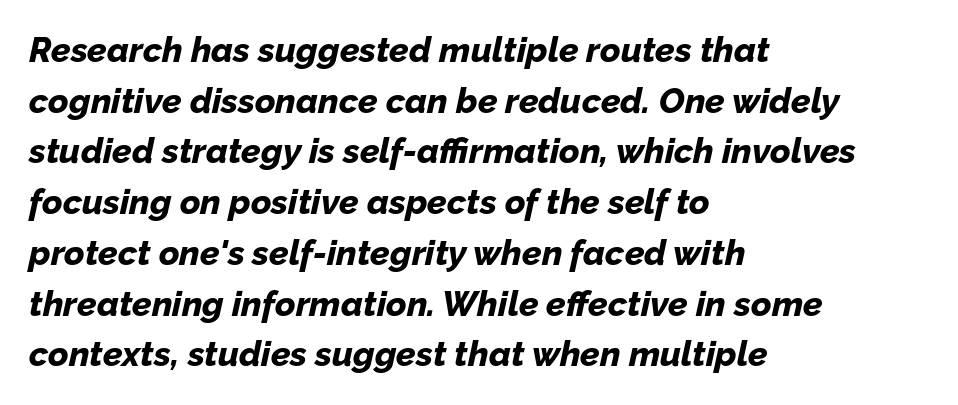
The image shows 35 px bold type, italic (leaning right); set left-aligned, normal line spacing (1.45x), normal letter spacing, not underlined; low stroke contrast and a medium x-height.
